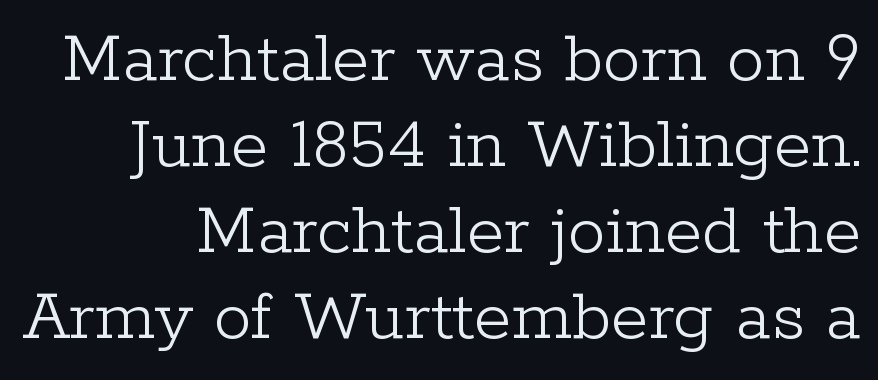
Q: Is the text bold? A: No.
Q: Is the text italic (slanted)? A: No, it is upright.
Q: Is the typeface a serif or a sans-serif typeface? A: Serif.
Q: Is the text underlined? A: No.
Q: Is the spacing between letters normal or unusually wide? A: Normal.
Q: Is the spacing between lines tight, normal or loose? A: Tight.
Q: Width (condensed, normal, or wide)? A: Normal.
Q: Stroke contrast? A: Low.
Q: x-height? A: Medium.
Q: Monospaced? A: No.
